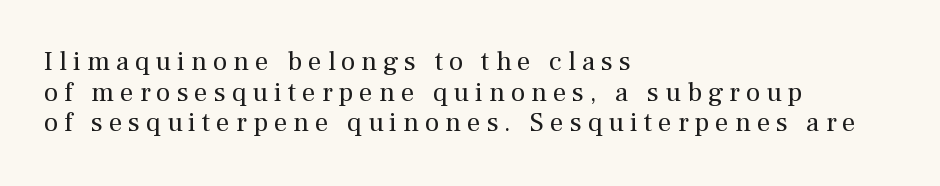
Underline: absent. Letters have the restrained weight of plain body copy at most. Is there any slant? The stems are plumb. Honestly, the rows look squashed on top of each other.
